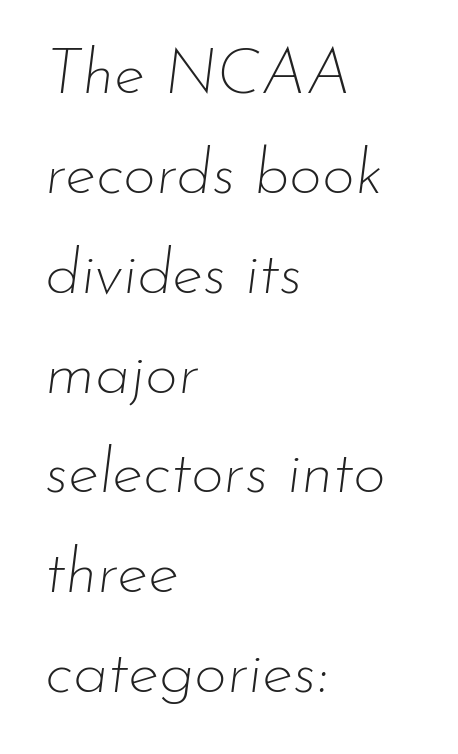
{"italic": "yes", "lean": "right", "slant_degrees": 7, "bold": "no", "weight": "thin", "width": "normal", "stroke_contrast": "low", "x_height": "small", "monospaced": "no", "underline": "no", "align": "left", "line_spacing": "normal", "line_spacing_ratio": 1.56, "letter_spacing": "normal", "letter_spacing_em": 0.0, "glyph_px": 64}
